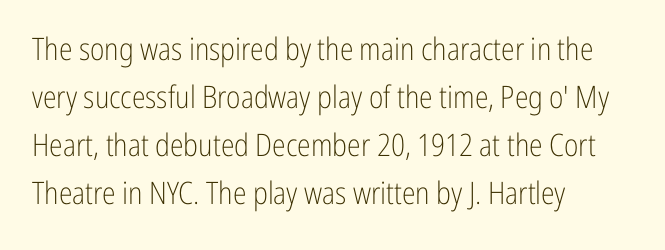
The image shows 31 px light, condensed sans-serif type, upright; set left-aligned, normal line spacing (1.55x), normal letter spacing, not underlined; low stroke contrast and a medium x-height.
